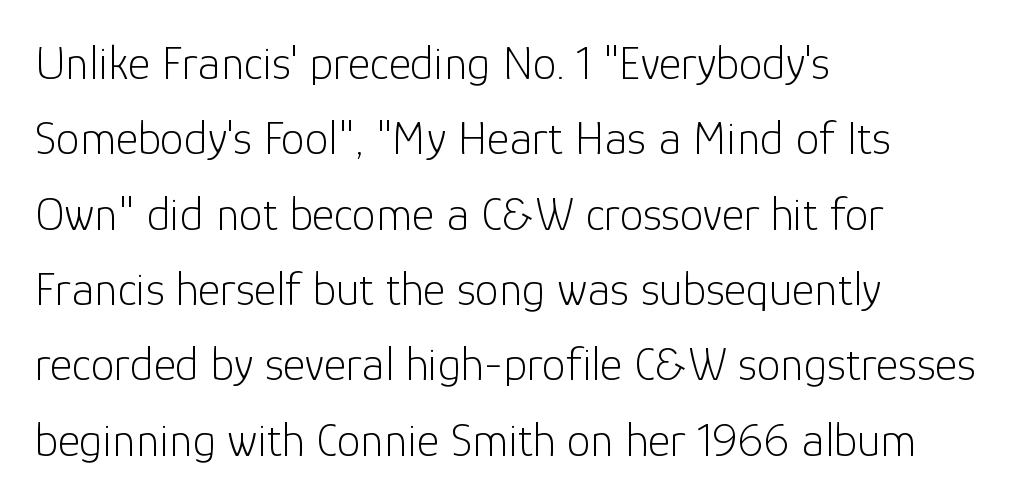
The passage shown stacks its lines at a standard gap. This rendering leaves character spacing at its baseline value. Just letters on the line, the space beneath them empty. A light-to-regular cut is what we see here.
